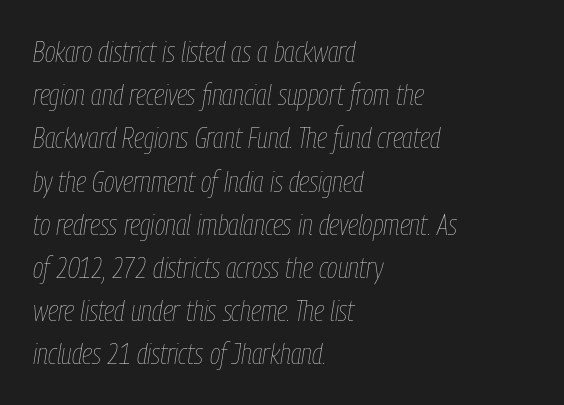
The image shows 29 px thin, condensed type, italic (leaning right); set left-aligned, normal line spacing (1.49x), normal letter spacing, not underlined; low stroke contrast and a medium x-height.
